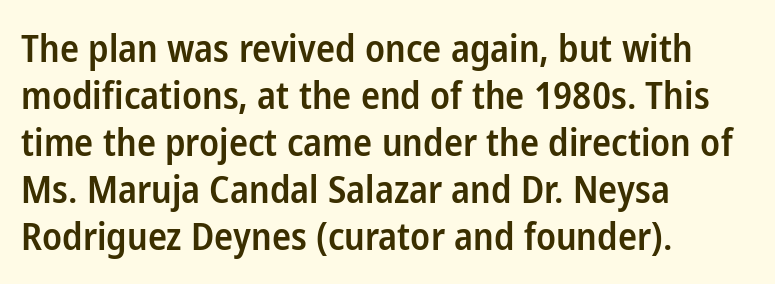
Quick note: underline off. All the whitespace from short lines collects on the right. How are the letters spaced? Ordinarily, with no added tracking. Emphasis by weight is partial: semibold. Grotesque or geometric, the face here clearly has no serifs.
